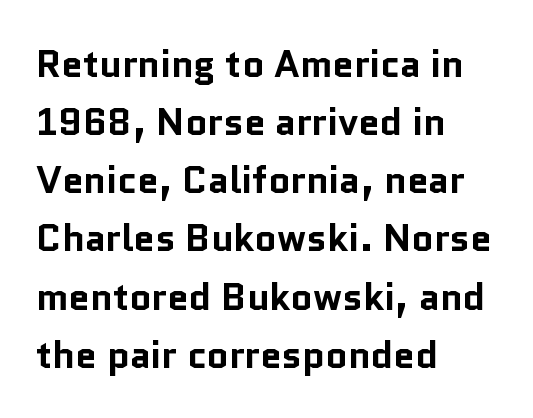
{"serif": "no", "italic": "no", "bold": "yes", "weight": "bold", "width": "normal", "stroke_contrast": "low", "x_height": "medium", "monospaced": "no", "underline": "no", "align": "left", "line_spacing": "normal", "line_spacing_ratio": 1.53, "letter_spacing": "normal", "letter_spacing_em": 0.0, "glyph_px": 38}
